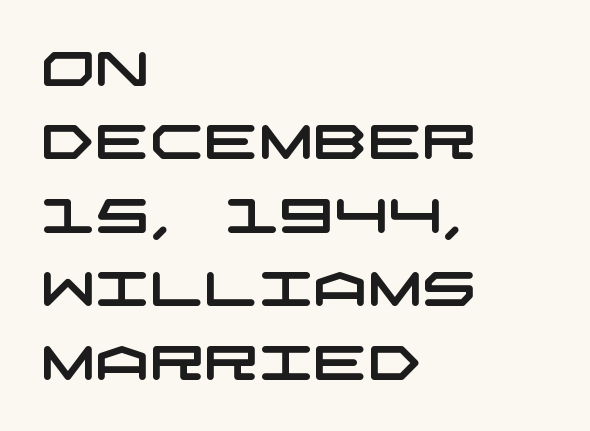
Students, note that the glyphs here touch the page at normal intervals. These lines sit exactly where default settings would place them. Every row of glyphs begins at an identical x-position on the left. Does the type have serifs? No, each stem ends abruptly.
